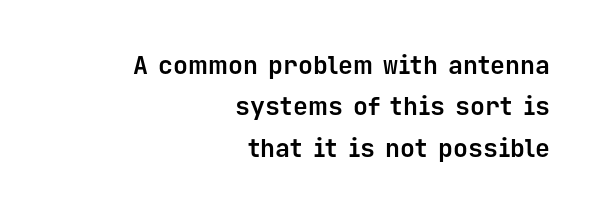
{"italic": "no", "bold": "yes", "underline": "no", "align": "right", "line_spacing": "normal", "line_spacing_ratio": 1.66, "letter_spacing": "normal", "letter_spacing_em": 0.0, "glyph_px": 25}
